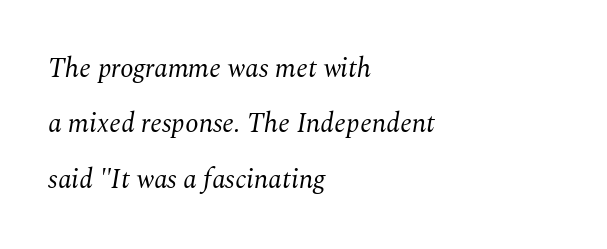
The face used here is rendered with its standard letterfit. Leading is clearly above the norm, producing a sparse column. Underlining? Definitely not there. Weight: in the light-to-regular range. The typography opts for an oblique posture over an upright one. Reading down the block, your eye returns to a fixed left position each line.
